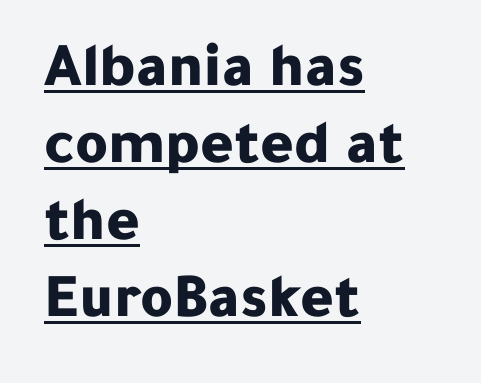
{"serif": "no", "italic": "no", "bold": "yes", "weight": "bold", "width": "normal", "stroke_contrast": "low", "x_height": "medium", "monospaced": "no", "underline": "yes", "align": "left", "line_spacing_ratio": 1.22, "letter_spacing": "normal", "letter_spacing_em": 0.0, "glyph_px": 63}
